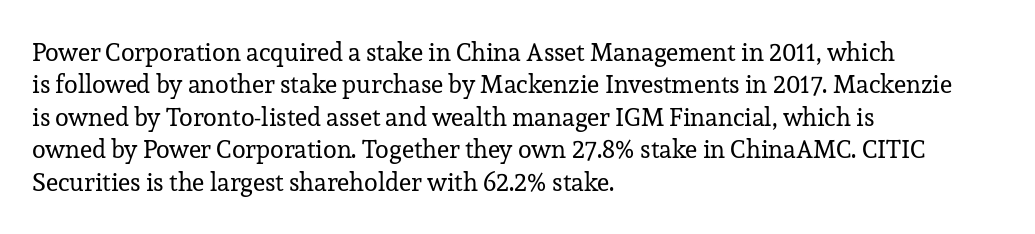
Q: Is the text bold? A: No.
Q: Is the text italic (slanted)? A: No, it is upright.
Q: Is the text underlined? A: No.
Q: How is the paragraph aligned? A: Left-aligned.
Q: Is the spacing between letters normal or unusually wide? A: Normal.
Q: Is the spacing between lines tight, normal or loose? A: Normal.
